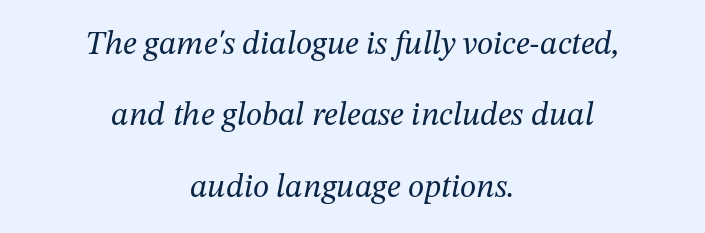
{"serif": "yes", "italic": "yes", "lean": "right", "slant_degrees": 12, "bold": "no", "weight": "regular", "width": "normal", "stroke_contrast": "medium", "x_height": "medium", "monospaced": "no", "underline": "no", "align": "center", "line_spacing": "loose", "line_spacing_ratio": 2.16, "letter_spacing": "normal", "letter_spacing_em": 0.0, "glyph_px": 33}
